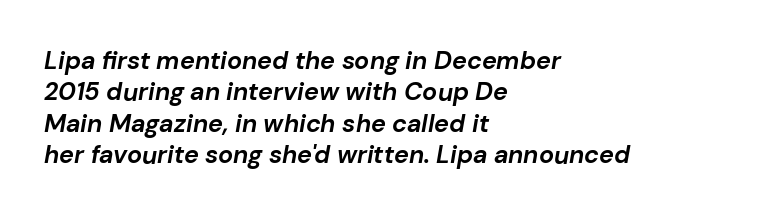
{"italic": "yes", "lean": "right", "slant_degrees": 10, "bold": "yes", "underline": "no", "align": "left", "line_spacing": "normal", "line_spacing_ratio": 1.26, "letter_spacing": "normal", "letter_spacing_em": 0.0, "glyph_px": 25}
